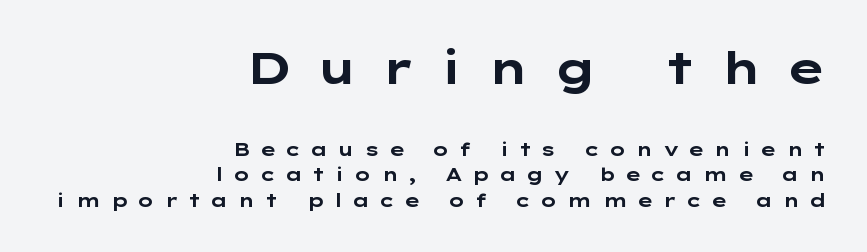
Which of the two is more prominent by size? The first, at the top. Do the letters lean? They stand straight. On the weight axis this lands at bold, roughly 700. Line spacing here is normal. Look at the tracking — it's clearly loosened, letters drifting apart.
